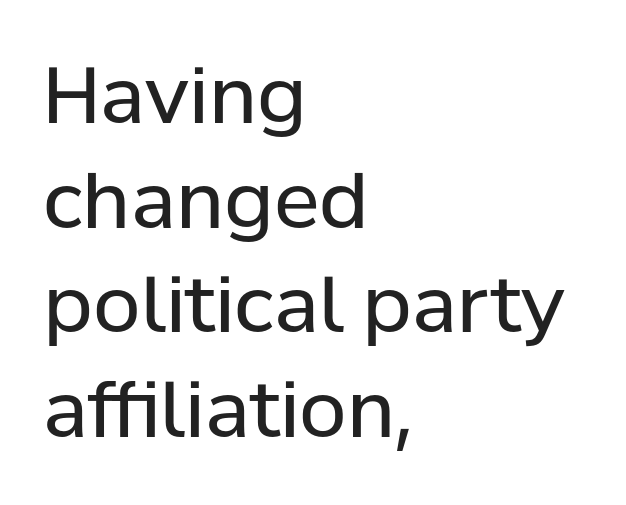
{"serif": "no", "italic": "no", "bold": "no", "weight": "regular", "width": "normal", "stroke_contrast": "low", "x_height": "medium", "monospaced": "no", "underline": "no", "align": "left", "line_spacing": "normal", "line_spacing_ratio": 1.36, "letter_spacing": "normal", "letter_spacing_em": 0.0, "glyph_px": 77}
